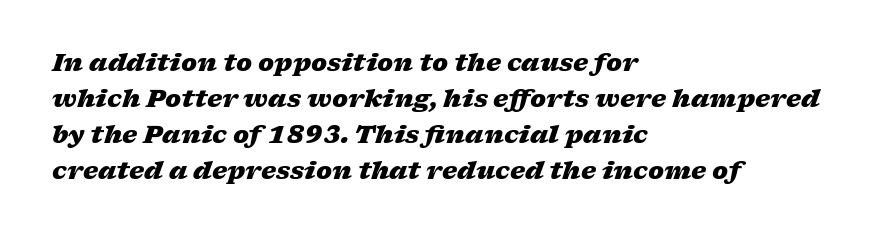
Q: Is the text bold? A: Yes.
Q: Is the text italic (slanted)? A: Yes, it leans right by about 17 degrees.
Q: Is the text underlined? A: No.
Q: How is the paragraph aligned? A: Left-aligned.
Q: Is the spacing between letters normal or unusually wide? A: Normal.
Q: Is the spacing between lines tight, normal or loose? A: Normal.
